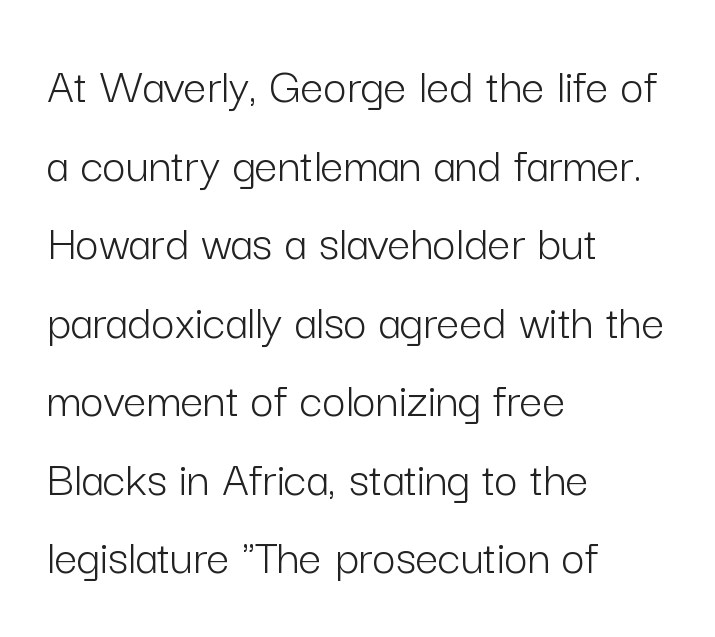
The image shows 51 px light sans-serif type, upright; set left-aligned, normal line spacing (1.54x), normal letter spacing, not underlined; low stroke contrast and a medium x-height.
